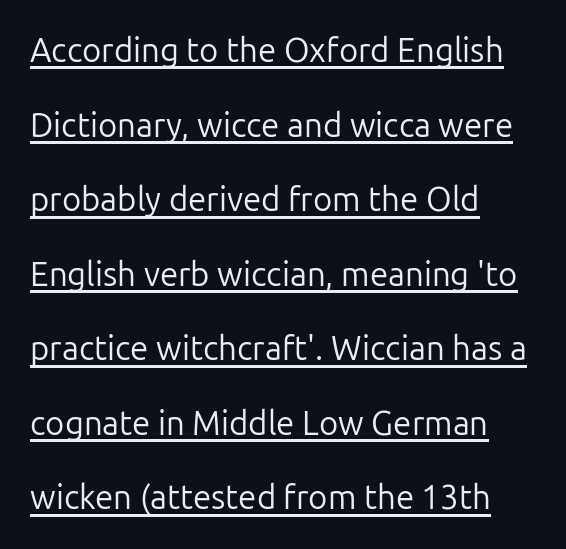
The image shows 33 px regular-weight sans-serif type, upright; set left-aligned, loose line spacing (2.26x), normal letter spacing, underlined; low stroke contrast and a medium x-height.
